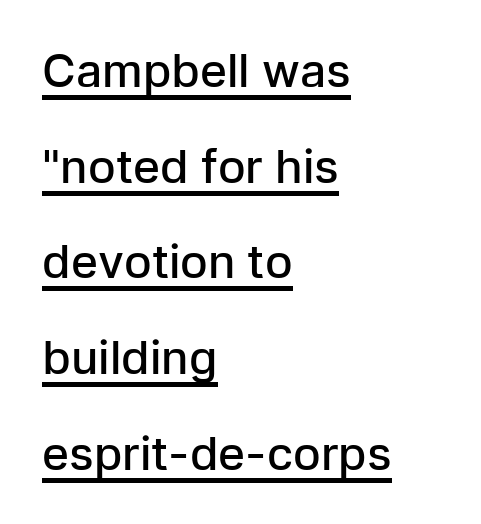
The image shows 46 px semibold sans-serif type, upright; set left-aligned, loose line spacing (2.08x), normal letter spacing, underlined; low stroke contrast and a medium x-height.
